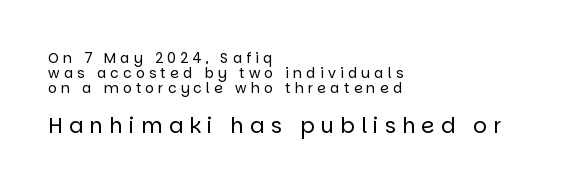
{"italic": "no", "bold": "no", "underline": "no", "align": "left", "line_spacing": "tight", "line_spacing_ratio": 1.08, "letter_spacing": "wide", "letter_spacing_em": 0.3, "larger_block": "second", "size_ratio": 1.5, "glyph_px": 21}
